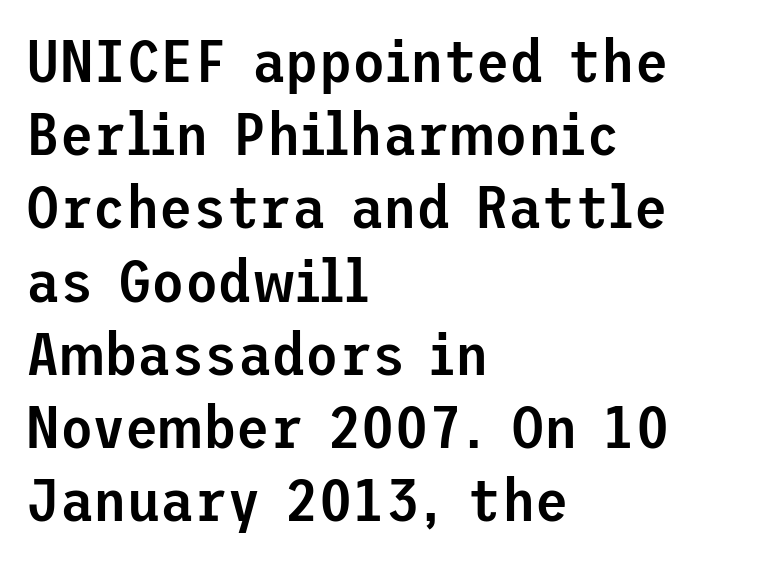
Q: Is the text bold? A: Semi-bold.
Q: Is the text italic (slanted)? A: No, it is upright.
Q: Is the typeface a serif or a sans-serif typeface? A: Sans-serif.
Q: Is the text underlined? A: No.
Q: How is the paragraph aligned? A: Left-aligned.
Q: Is the spacing between letters normal or unusually wide? A: Normal.
Q: Width (condensed, normal, or wide)? A: Normal.
Q: Stroke contrast? A: Low.
Q: x-height? A: Medium.
